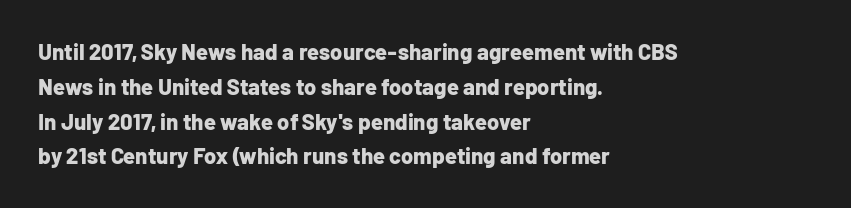
The image shows 22 px bold type, upright; set left-aligned, normal line spacing (1.58x), normal letter spacing, not underlined.
